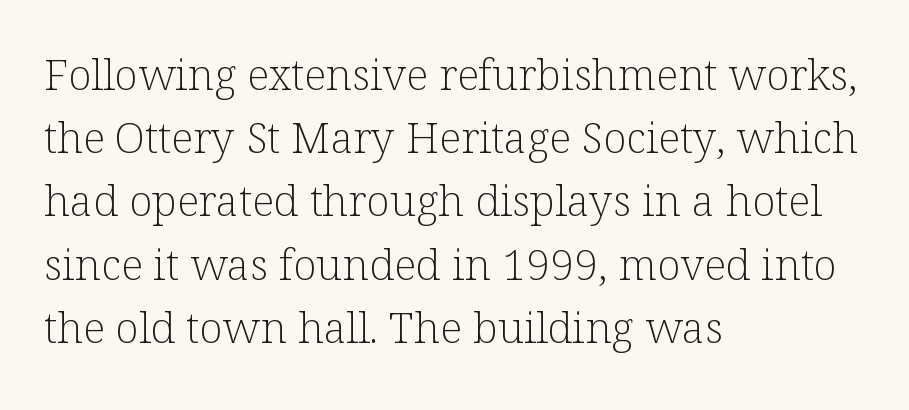
Q: Is the text bold? A: No.
Q: Is the text italic (slanted)? A: No, it is upright.
Q: Is the typeface a serif or a sans-serif typeface? A: Serif.
Q: Is the text underlined? A: No.
Q: How is the paragraph aligned? A: Left-aligned.
Q: Is the spacing between letters normal or unusually wide? A: Normal.
Q: Is the spacing between lines tight, normal or loose? A: Normal.
Q: Width (condensed, normal, or wide)? A: Normal.
Q: Stroke contrast? A: Low.
Q: x-height? A: Medium.
Q: Monospaced? A: No.
